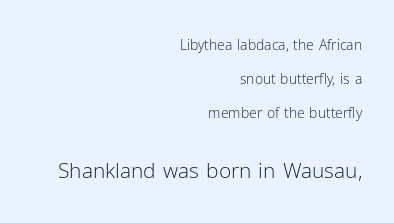
The image shows 21 px text type, upright; set right-aligned, loose line spacing (2.43x), normal letter spacing, not underlined; the second (bottom) block is 1.5x larger.
